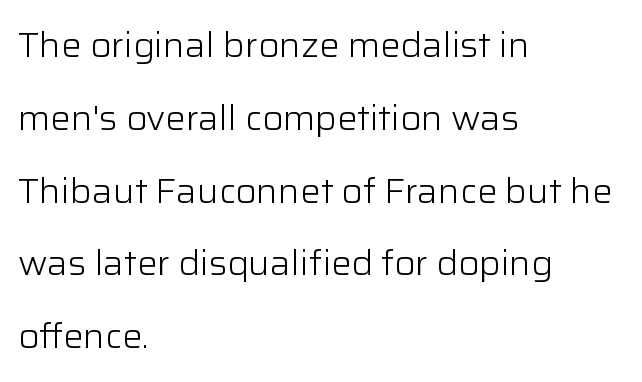
The image shows 34 px light sans-serif type, upright; set left-aligned, loose line spacing (2.14x), normal letter spacing, not underlined; low stroke contrast and a medium x-height.
